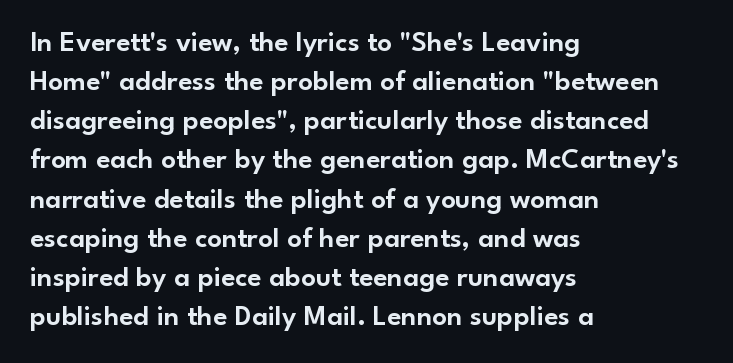
No italicization has been applied; the sample stays upright. This rendering uses left alignment, leaving the right contour irregular. You could not count columns in this text — the font is proportionally spaced. The strip under each line holds only bare page.
